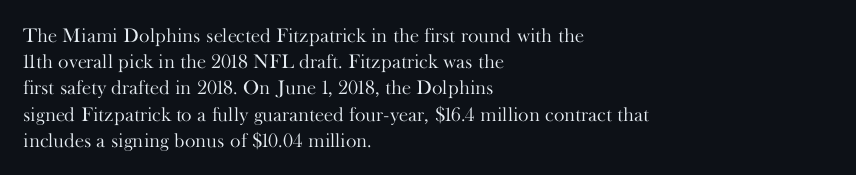
{"italic": "no", "bold": "no", "underline": "no", "align": "left", "line_spacing": "normal", "line_spacing_ratio": 1.31, "letter_spacing": "normal", "letter_spacing_em": 0.0, "glyph_px": 20}
